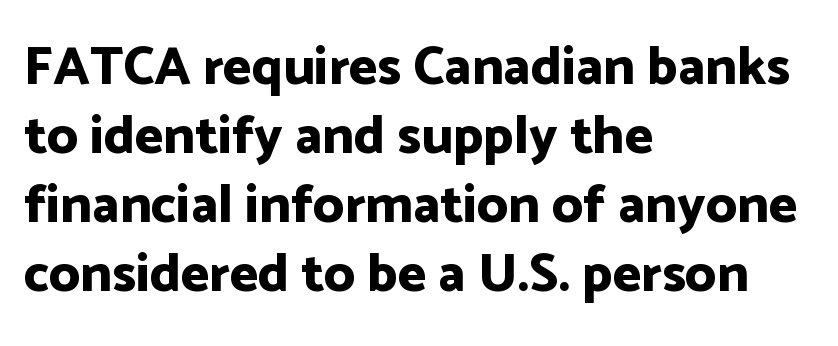
This is sans-serif lettering, the kind often seen on screens and signage. The font is running at its bold setting. The font's upright variant was chosen for this text. Varying glyph widths throughout — classic text-font behaviour.
